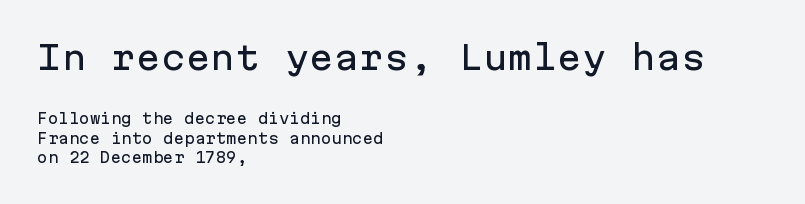
Character size in the leading block exceeds that of the trailing block. The font's upright variant was chosen for this text. Nobody touched the tracking dial on this one. Quick note: interline space is typical. A typesetter would label this face a sans. Every character here occupies the same horizontal width, giving the sample a typewriter-like rhythm.
